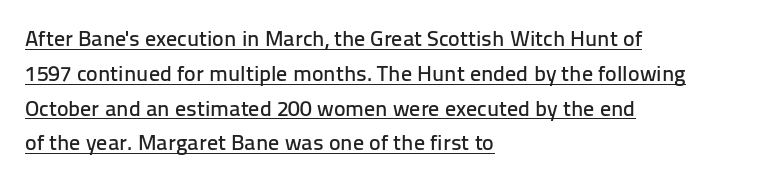
Q: Is the text italic (slanted)? A: No, it is upright.
Q: Is the text underlined? A: Yes.
Q: How is the paragraph aligned? A: Left-aligned.
Q: Is the spacing between letters normal or unusually wide? A: Normal.
Q: Is the spacing between lines tight, normal or loose? A: Normal.
